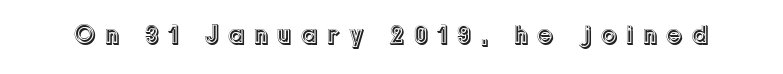
{"italic": "no", "underline": "no", "letter_spacing": "wide", "letter_spacing_em": 0.34, "glyph_px": 26}
